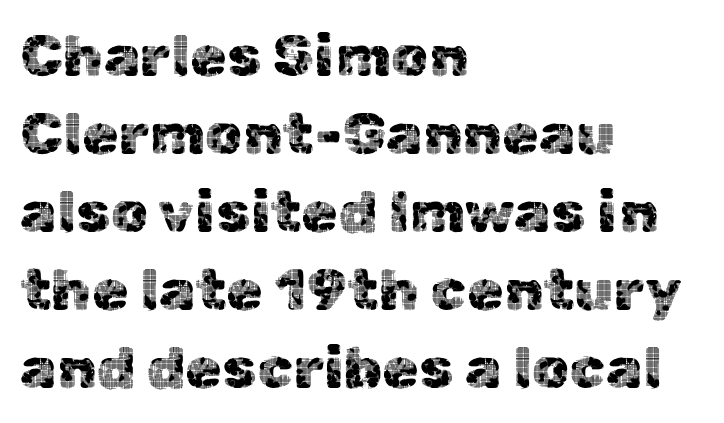
Check where the strokes stop: nothing finishes them off — pure sans. How would I describe the line gaps? Plain and ordinary. Rule under the text: the space is simply empty. Characters follow at the spacing the type designer built in. The paragraph shown leans on its left margin. A roman cut, with each character standing at attention.
